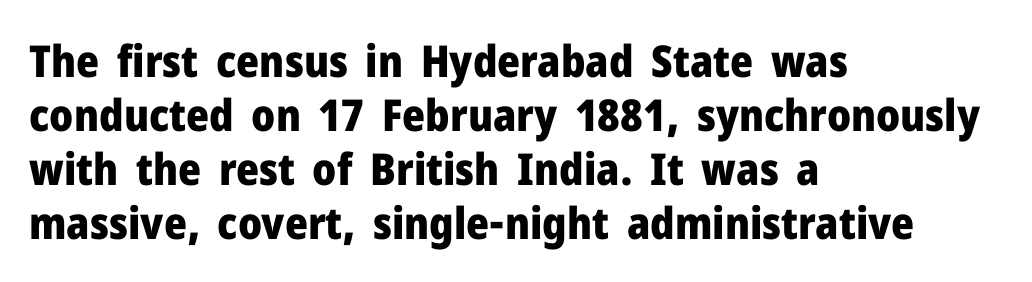
The image shows 44 px heavy sans-serif type, upright; set left-aligned, line spacing 1.23x, normal letter spacing, not underlined; low stroke contrast and a medium x-height.
